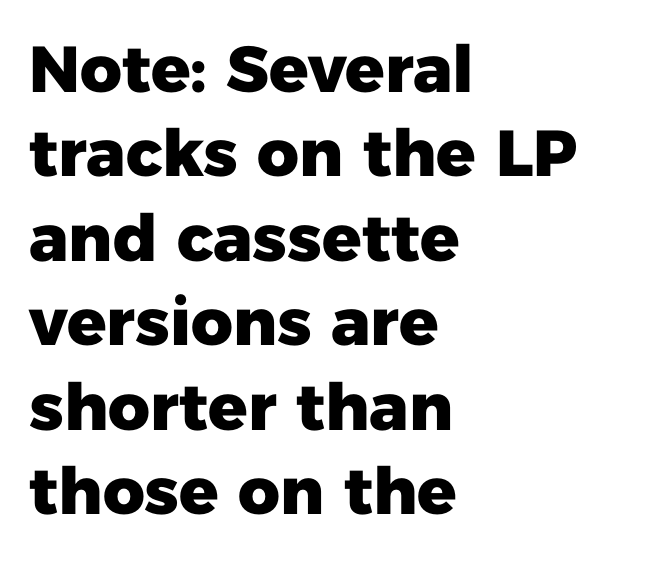
The image shows 65 px heavy sans-serif type, upright; set left-aligned, normal line spacing (1.3x), normal letter spacing, not underlined; low stroke contrast and a medium x-height.
